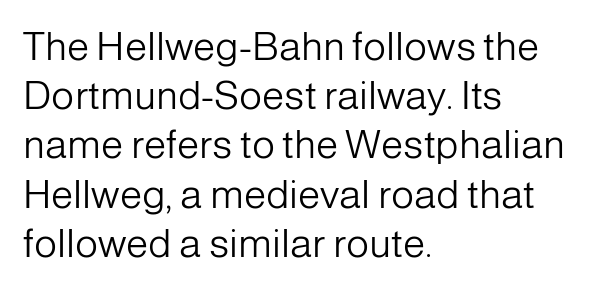
The image shows 40 px light sans-serif type, upright; set left-aligned, line spacing 1.23x, normal letter spacing, not underlined; low stroke contrast and a medium x-height.
